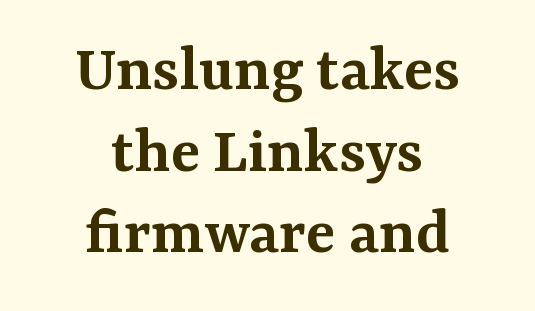
Spacing between characters is what you'd get straight out of the box. Is this a fixed-width face? No — the glyphs have proportional, varying widths. Typographically, this falls in the serif category. The letters stand upright; this is a roman face. In CSS terms this would be text-align: center. Look at the stroke-to-counter ratio: somewhat heavy, a semibold.
